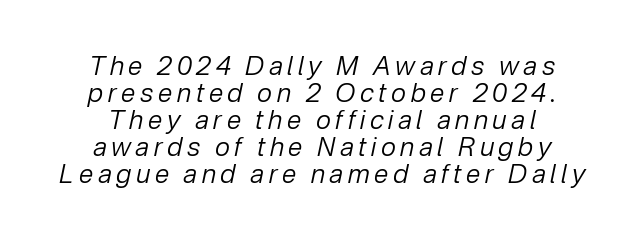
If you drew a line through each stem, it would be angled. This is not heavy type; no bold has been used. Rows of type sit shoulder to shoulder in the vertical direction. The strip under each line holds only bare page.
